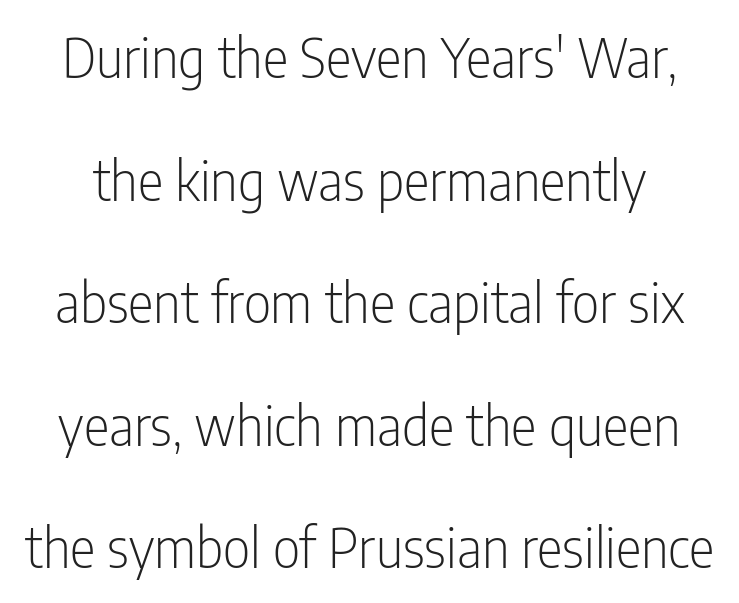
Italic: no, the glyphs are upright roman. The face used here is proportionally spaced, like ordinary book or web type. In terms of leading, this rendering errs on the spacious side. Standard letterfit; no display-style spreading of the glyphs. Is this a heavy cut? Hardly; it is regular or lighter.
